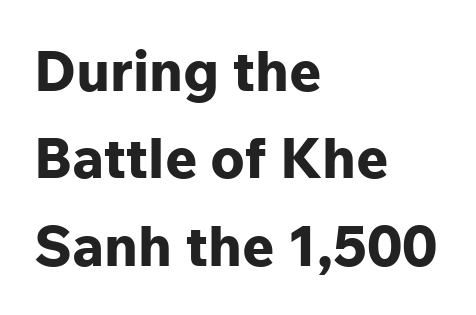
Its strokes are broad and dark, the hallmark of bold type. What kind of face is this? One without serifs — a sans. The space directly below the letters is spotless. Does the lettering tilt? It doesn't — this is upright. There is no visible air inserted between adjacent glyphs. The letters advance in unequal steps, a hallmark of proportional type.
